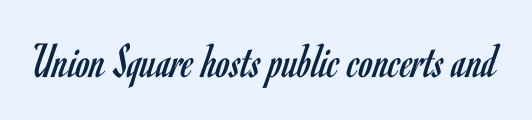
Examine the stroke ends and you'll find no serifs. Anything drawn beneath the words? Only blank space. Ink coverage per letter is moderate at most. Tracking here is standard; glyphs follow each other at the usual distance.
